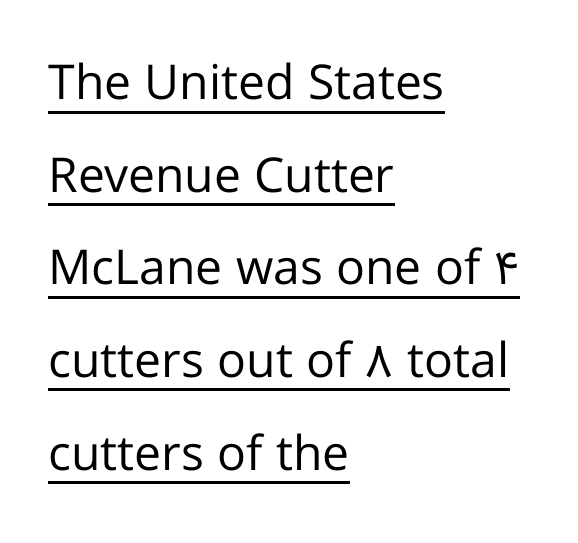
The image shows 48 px regular-weight sans-serif type, upright; set left-aligned, loose line spacing (1.93x), normal letter spacing, underlined; low stroke contrast and a medium x-height.
